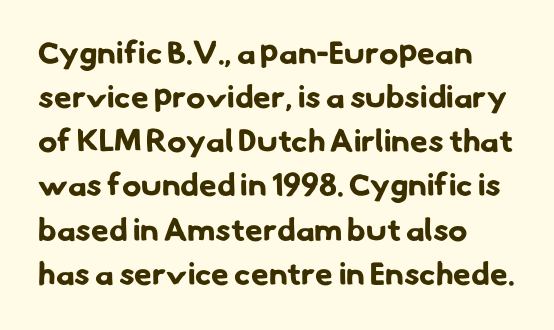
The image shows 32 px bold sans-serif type; set left-aligned, normal line spacing (1.38x), normal letter spacing, not underlined; low stroke contrast and a small x-height.
